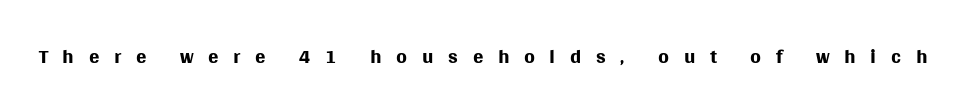
The image shows 31 px regular-weight sans-serif type, upright; set unusually wide letter spacing (+0.47 em), not underlined; medium stroke contrast and a large x-height.
